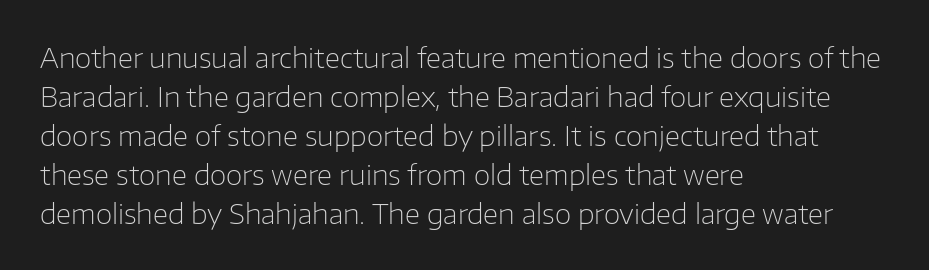
Nothing heavy about these letters — not bold at all. The block of text has a typical density, with ordinary space between rows. Posture: straight, roman, zero tilt. Quick note: underline off. The letterforms sit shoulder to shoulder at normal distance.
